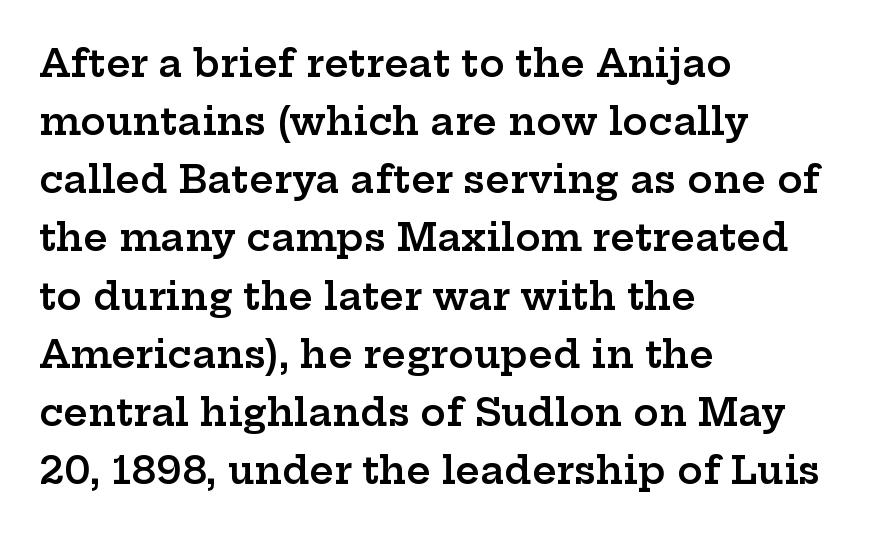
{"serif": "yes", "italic": "no", "bold": "semi", "weight": "semibold", "width": "wide", "stroke_contrast": "low", "x_height": "medium", "monospaced": "no", "underline": "no", "align": "left", "line_spacing": "normal", "line_spacing_ratio": 1.53, "letter_spacing": "normal", "letter_spacing_em": 0.0, "glyph_px": 38}
